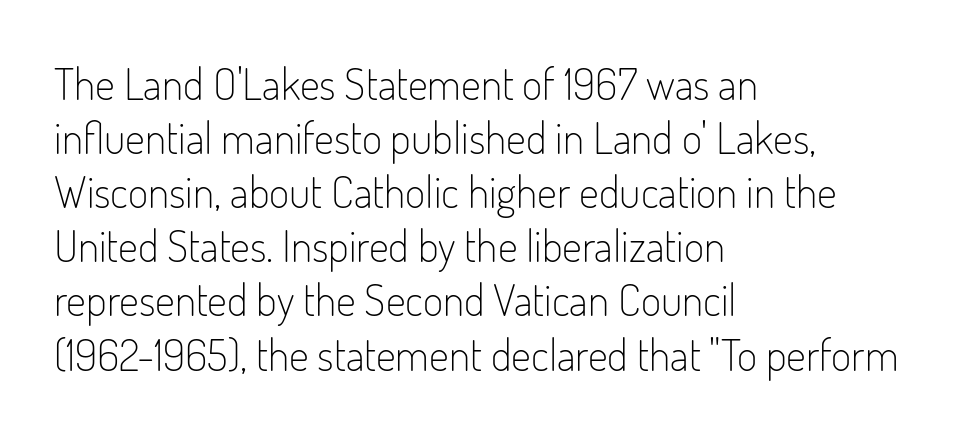
Q: Is the text bold? A: No.
Q: Is the text italic (slanted)? A: No, it is upright.
Q: Is the typeface a serif or a sans-serif typeface? A: Sans-serif.
Q: Is the text underlined? A: No.
Q: How is the paragraph aligned? A: Left-aligned.
Q: Is the spacing between letters normal or unusually wide? A: Normal.
Q: Width (condensed, normal, or wide)? A: Condensed.
Q: Stroke contrast? A: Low.
Q: x-height? A: Small.
Q: Monospaced? A: No.
